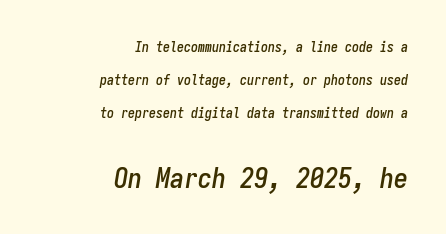
Q: Is the text italic (slanted)? A: Yes, it leans right by about 9 degrees.
Q: Is the text underlined? A: No.
Q: How is the paragraph aligned? A: Right-aligned.
Q: Is the spacing between letters normal or unusually wide? A: Normal.
Q: Is the spacing between lines tight, normal or loose? A: Loose.
Q: Which block of text is set in a larger size, the first (top) or the second (bottom)? A: The second (bottom) one.
Q: Width (condensed, normal, or wide)? A: Condensed.
Q: Stroke contrast? A: Low.
Q: x-height? A: Medium.
Q: Monospaced? A: Yes.
